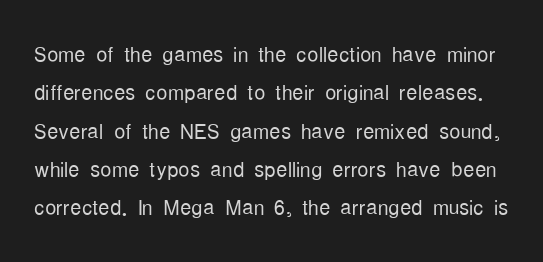
The image shows 28 px light, condensed sans-serif type, upright; set normal line spacing (1.37x), normal letter spacing, not underlined; low stroke contrast and a medium x-height.
